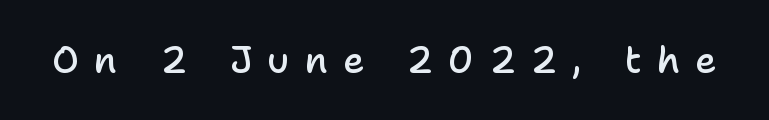
Q: Is the text bold? A: Semi-bold.
Q: Is the text italic (slanted)? A: No, it is upright.
Q: Is the typeface a serif or a sans-serif typeface? A: Sans-serif.
Q: Is the text underlined? A: No.
Q: Is the spacing between letters normal or unusually wide? A: Unusually wide.
Q: Width (condensed, normal, or wide)? A: Normal.
Q: Stroke contrast? A: Low.
Q: x-height? A: Medium.
Q: Monospaced? A: No.
